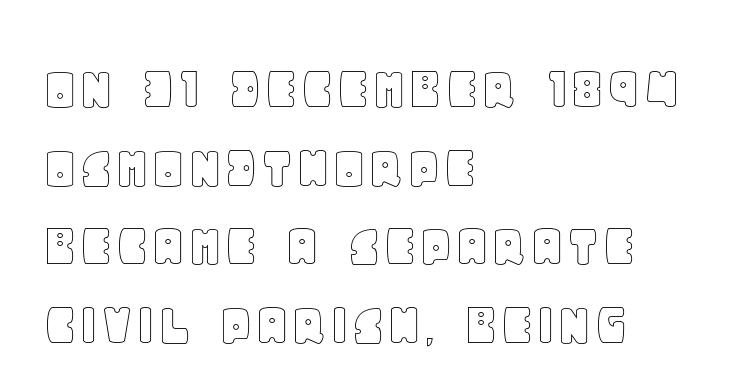
{"italic": "no", "width": "normal", "x_height": "large", "monospaced": "no", "underline": "no", "align": "left", "line_spacing": "normal", "line_spacing_ratio": 1.25, "letter_spacing": "normal", "letter_spacing_em": 0.0, "glyph_px": 63}
